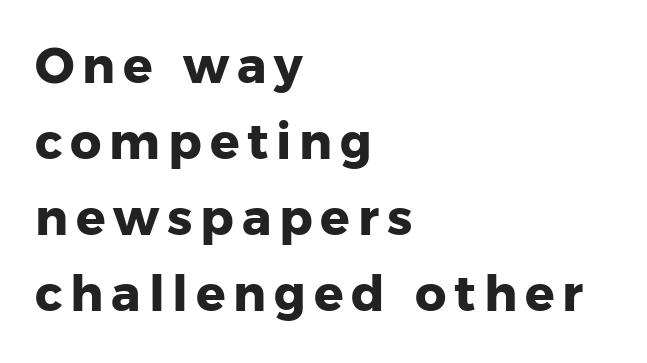
Characters remain perfectly vertical along every line. Regular leading. Think of a printed novel: that variable character pitch is what you see here. The setting favours the left margin, as ordinary paragraphs usually do. The characters display no serif detailing; their extremities are plain. Beneath every word, the page is bare.
